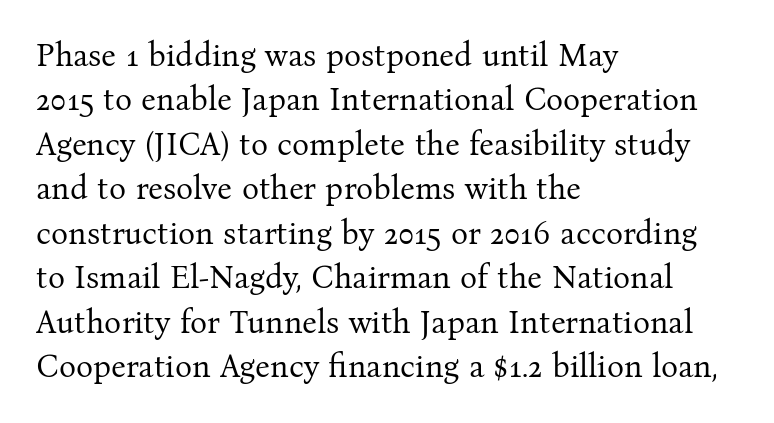
The image shows 32 px regular-weight serif type, upright; set left-aligned, normal line spacing (1.39x), normal letter spacing, not underlined; medium stroke contrast and a medium x-height.
